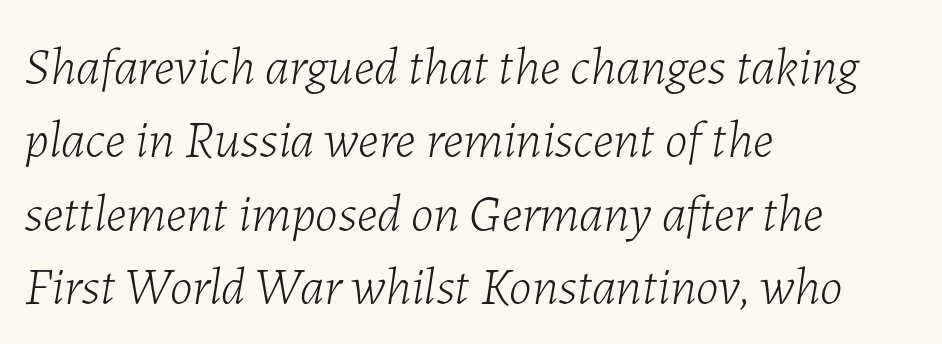
The image shows 52 px light type, italic (leaning right); set left-aligned, normal line spacing (1.41x), normal letter spacing, not underlined; low stroke contrast and a medium x-height.
